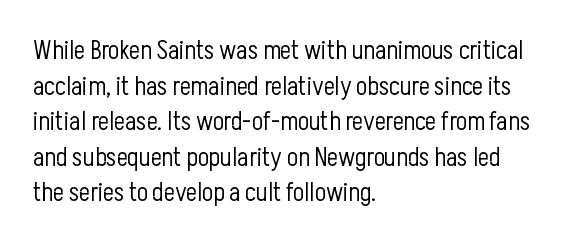
The image shows 26 px text type, upright; set left-aligned, normal line spacing (1.37x), normal letter spacing, not underlined.
